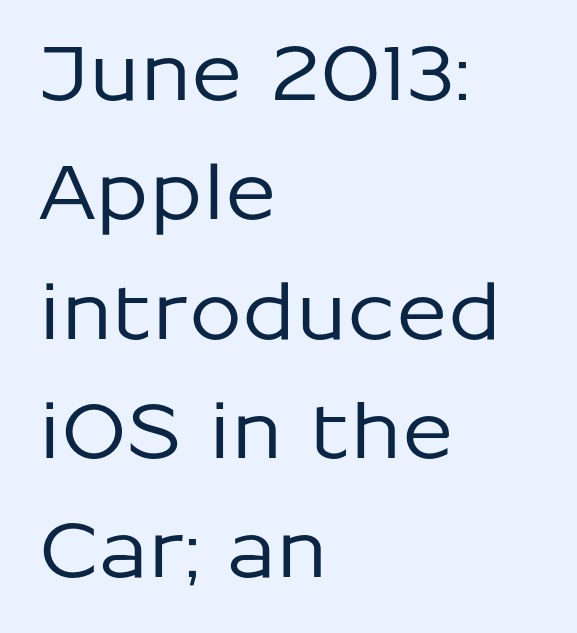
{"serif": "no", "italic": "no", "width": "normal", "stroke_contrast": "low", "x_height": "medium", "monospaced": "no", "underline": "no", "align": "left", "line_spacing": "normal", "line_spacing_ratio": 1.57, "letter_spacing": "normal", "letter_spacing_em": 0.0, "glyph_px": 76}
